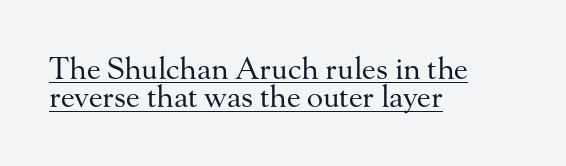
Q: Is the text bold? A: No.
Q: Is the text italic (slanted)? A: No, it is upright.
Q: Is the typeface a serif or a sans-serif typeface? A: Serif.
Q: Is the text underlined? A: Yes.
Q: How is the paragraph aligned? A: Left-aligned.
Q: Is the spacing between letters normal or unusually wide? A: Normal.
Q: Is the spacing between lines tight, normal or loose? A: Tight.
Q: Width (condensed, normal, or wide)? A: Normal.
Q: Stroke contrast? A: Medium.
Q: x-height? A: Small.
Q: Monospaced? A: No.
